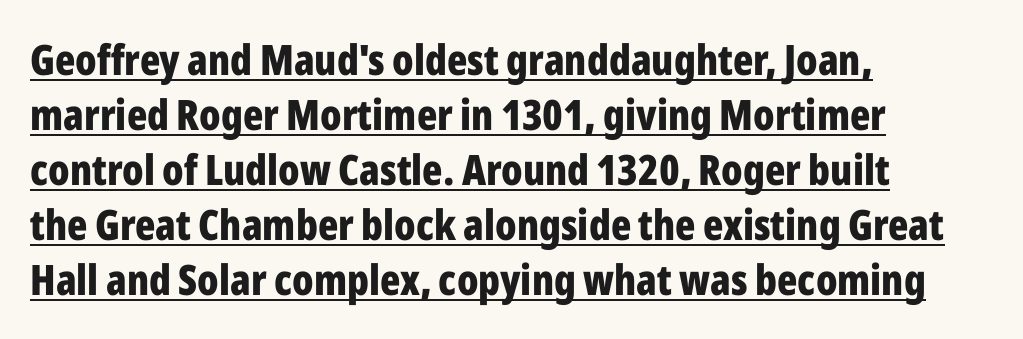
Q: Is the text bold? A: Yes.
Q: Is the text italic (slanted)? A: No, it is upright.
Q: Is the typeface a serif or a sans-serif typeface? A: Sans-serif.
Q: Is the text underlined? A: Yes.
Q: How is the paragraph aligned? A: Left-aligned.
Q: Is the spacing between letters normal or unusually wide? A: Normal.
Q: Is the spacing between lines tight, normal or loose? A: Normal.
Q: Width (condensed, normal, or wide)? A: Condensed.
Q: Stroke contrast? A: Low.
Q: x-height? A: Medium.
Q: Monospaced? A: No.
